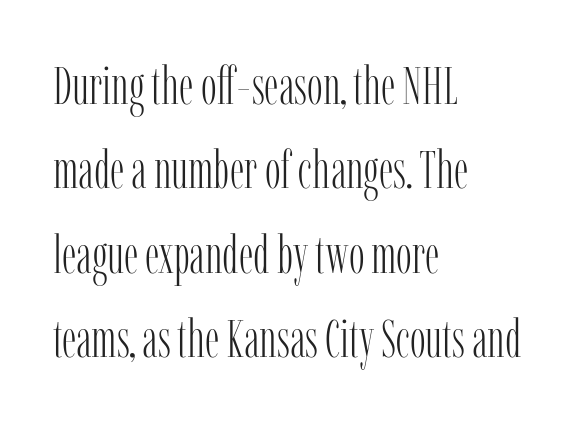
The image shows 53 px light, condensed serif type, upright; set left-aligned, normal line spacing (1.59x), normal letter spacing, not underlined; low stroke contrast and a medium x-height.
